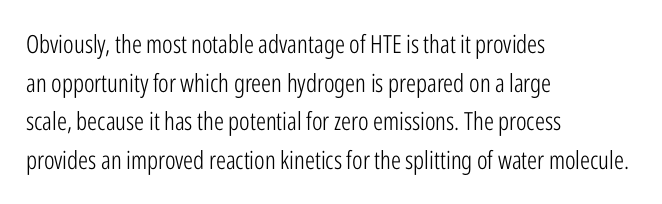
Q: Is the text bold? A: No.
Q: Is the text italic (slanted)? A: No, it is upright.
Q: Is the text underlined? A: No.
Q: How is the paragraph aligned? A: Left-aligned.
Q: Is the spacing between letters normal or unusually wide? A: Normal.
Q: Is the spacing between lines tight, normal or loose? A: Normal.
